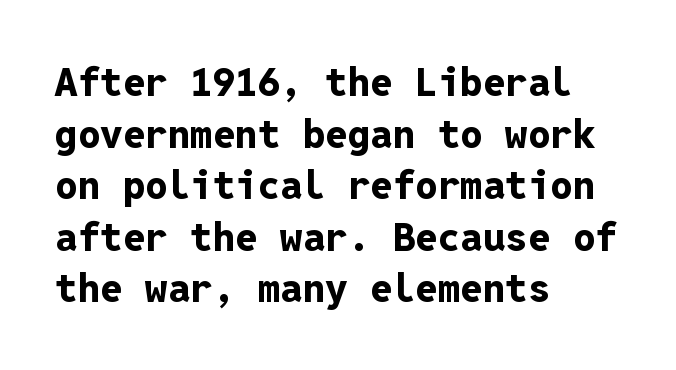
Q: Is the text bold? A: Yes.
Q: Is the text italic (slanted)? A: No, it is upright.
Q: Is the typeface a serif or a sans-serif typeface? A: Sans-serif.
Q: Is the text underlined? A: No.
Q: How is the paragraph aligned? A: Left-aligned.
Q: Is the spacing between letters normal or unusually wide? A: Normal.
Q: Is the spacing between lines tight, normal or loose? A: Normal.
Q: Width (condensed, normal, or wide)? A: Normal.
Q: Stroke contrast? A: Low.
Q: x-height? A: Medium.
Q: Monospaced? A: Yes.
